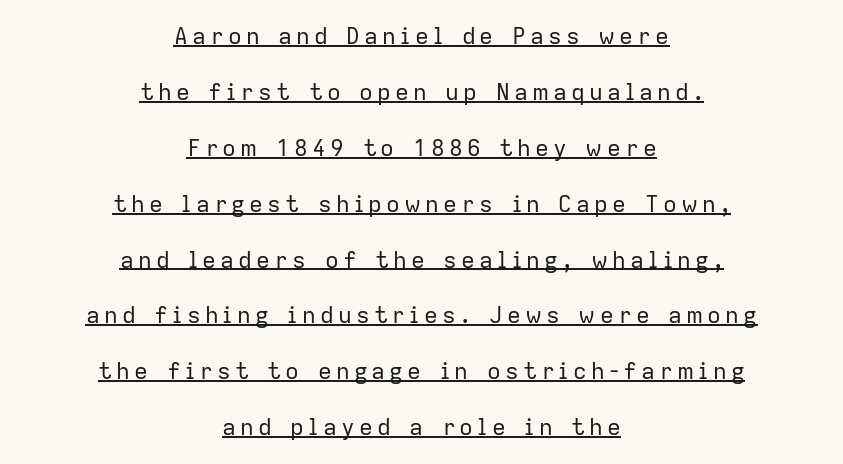
Q: Is the text bold? A: No.
Q: Is the text italic (slanted)? A: No, it is upright.
Q: Is the text underlined? A: Yes.
Q: How is the paragraph aligned? A: Centered.
Q: Is the spacing between lines tight, normal or loose? A: Loose.
